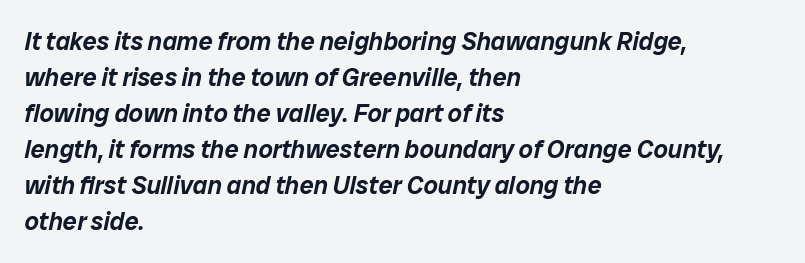
The letters are slanted; this is an italic face. Notice how descenders clear the ascenders below comfortably — that's standard leading. These lines keep a tight, regular rhythm from letter to letter. A classic flush-left, rag-right setting is used for this passage. Beneath every word, the page is bare.
